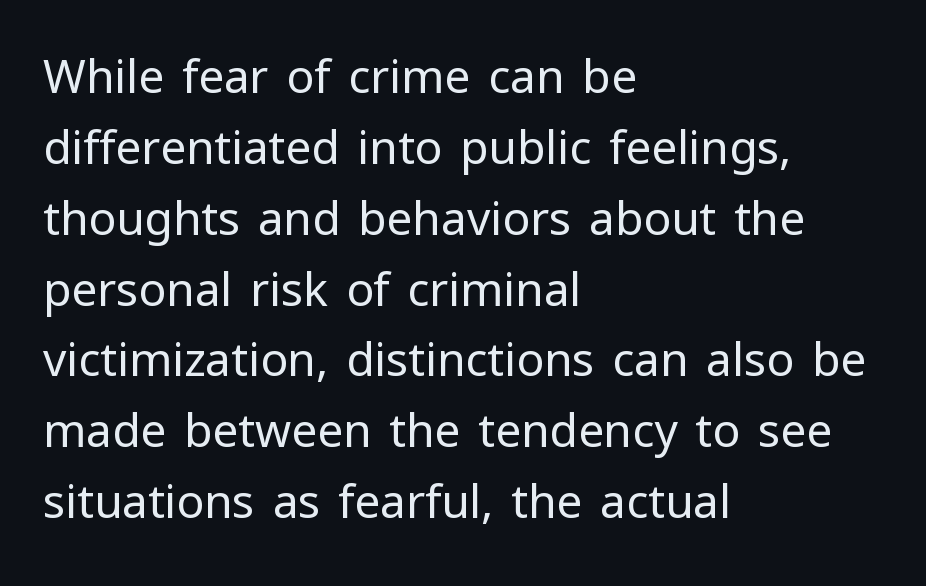
The image shows 46 px regular-weight sans-serif type, upright; set left-aligned, normal line spacing (1.54x), normal letter spacing, not underlined; low stroke contrast and a medium x-height.
